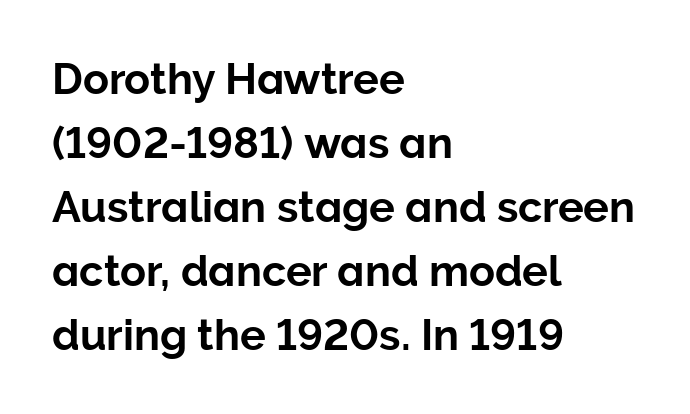
Q: Is the text italic (slanted)? A: No, it is upright.
Q: Is the typeface a serif or a sans-serif typeface? A: Sans-serif.
Q: Is the text underlined? A: No.
Q: How is the paragraph aligned? A: Left-aligned.
Q: Is the spacing between letters normal or unusually wide? A: Normal.
Q: Is the spacing between lines tight, normal or loose? A: Normal.
Q: Width (condensed, normal, or wide)? A: Normal.
Q: Stroke contrast? A: Low.
Q: x-height? A: Medium.
Q: Monospaced? A: No.
